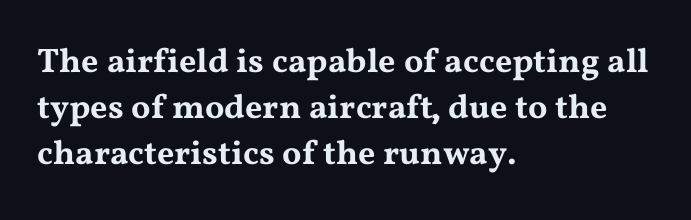
The space directly below the letters is spotless. The face used here is proportionally spaced, like ordinary book or web type. The font's upright variant was chosen for this text. The text block is weighted toward the left margin, trailing off unevenly rightward.
